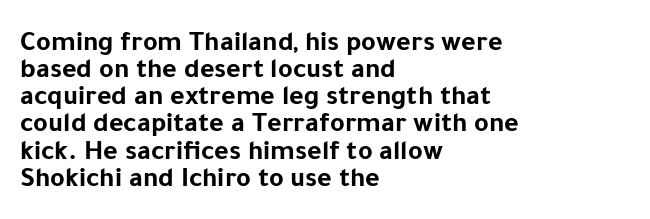
{"serif": "no", "italic": "no", "bold": "yes", "weight": "bold", "width": "normal", "stroke_contrast": "low", "x_height": "medium", "monospaced": "no", "underline": "no", "align": "left", "line_spacing": "tight", "line_spacing_ratio": 0.97, "letter_spacing": "normal", "letter_spacing_em": 0.0, "glyph_px": 28}
